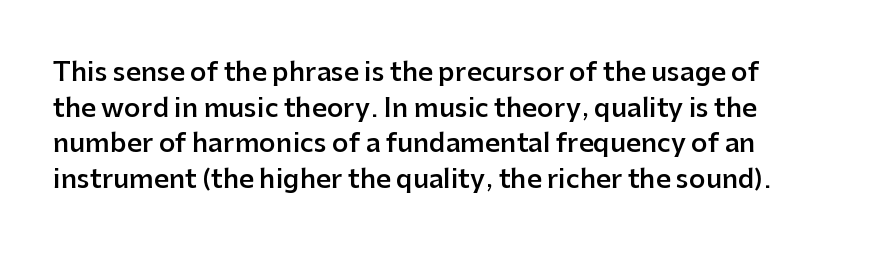
The foot of each line stays bare and open. The passage shown is semibold, sitting just below true bold. Nope, not italic — everything's standing straight. In terms of leading, this rendering sits right in the middle. Tracking here is standard; glyphs follow each other at the usual distance.
